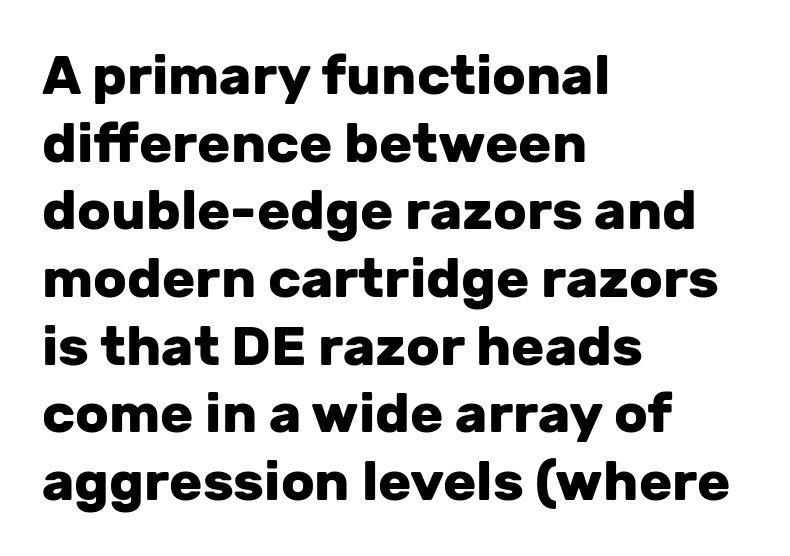
The image shows 55 px heavy sans-serif type, upright; set left-aligned, line spacing 1.23x, normal letter spacing, not underlined; low stroke contrast and a medium x-height.
